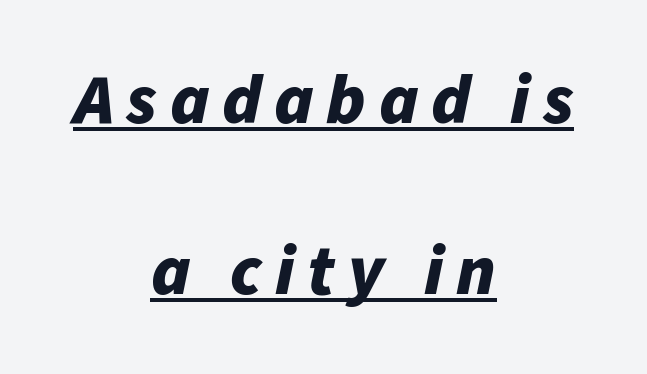
Glance below the letters and you will spot a drawn line. Is the type slanted? Yes — the strokes lean at a clear angle. Caption: bold face, heavy strokes. Leftover space on each line is divided equally before and after the words. If you measured baseline to baseline, you'd find a long distance.
